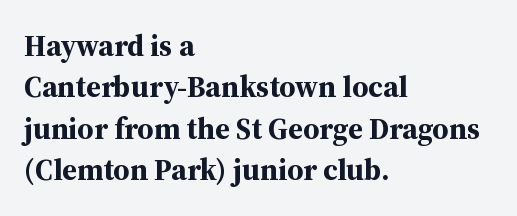
The image shows 30 px bold serif type, upright; set left-aligned, normal line spacing (1.38x), normal letter spacing, not underlined; medium stroke contrast and a medium x-height.
